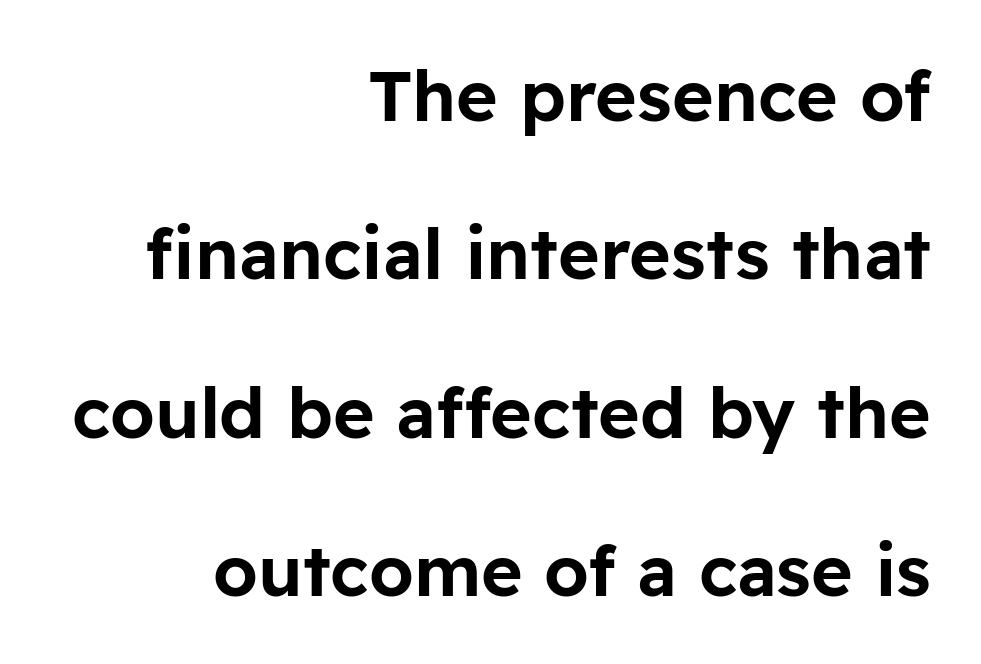
{"serif": "no", "italic": "no", "width": "normal", "stroke_contrast": "low", "x_height": "medium", "monospaced": "no", "underline": "no", "align": "right", "line_spacing": "loose", "line_spacing_ratio": 2.23, "letter_spacing": "normal", "letter_spacing_em": 0.0, "glyph_px": 71}
